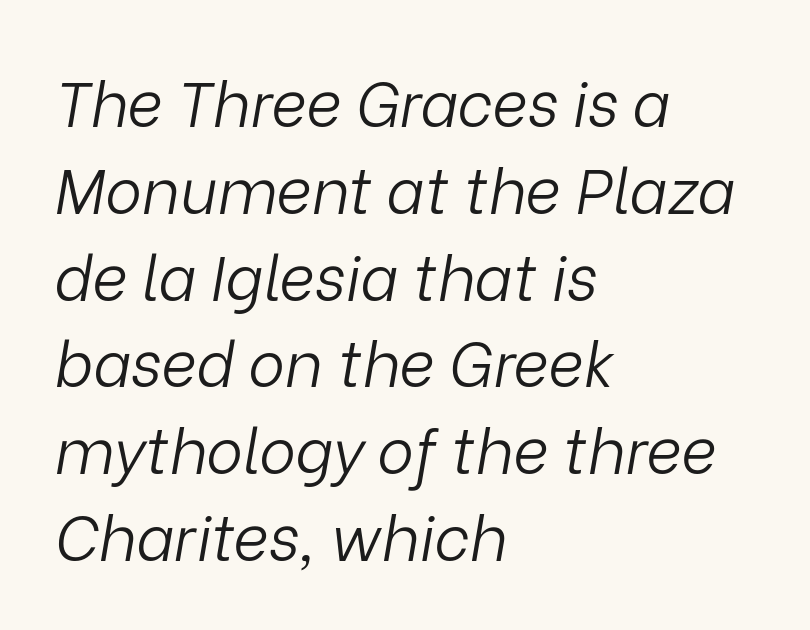
{"italic": "yes", "lean": "right", "slant_degrees": 9, "bold": "no", "weight": "light", "width": "normal", "stroke_contrast": "low", "x_height": "medium", "monospaced": "no", "underline": "no", "align": "left", "line_spacing": "normal", "line_spacing_ratio": 1.4, "letter_spacing": "normal", "letter_spacing_em": 0.0, "glyph_px": 62}
